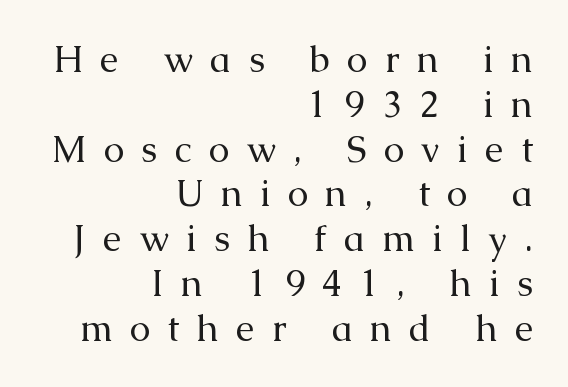
{"serif": "yes", "italic": "no", "bold": "no", "weight": "regular", "width": "normal", "stroke_contrast": "medium", "x_height": "medium", "monospaced": "no", "underline": "no", "align": "right", "line_spacing_ratio": 1.21, "letter_spacing": "wide", "letter_spacing_em": 0.47, "glyph_px": 37}
